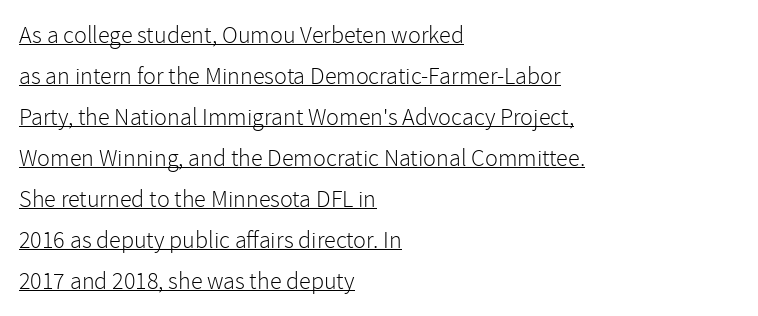
The compositor pushed each line to the left boundary. Quick note: not italic, upright. Characters follow at the spacing the type designer built in. No heavy texture on the line: the type isn't bold.
